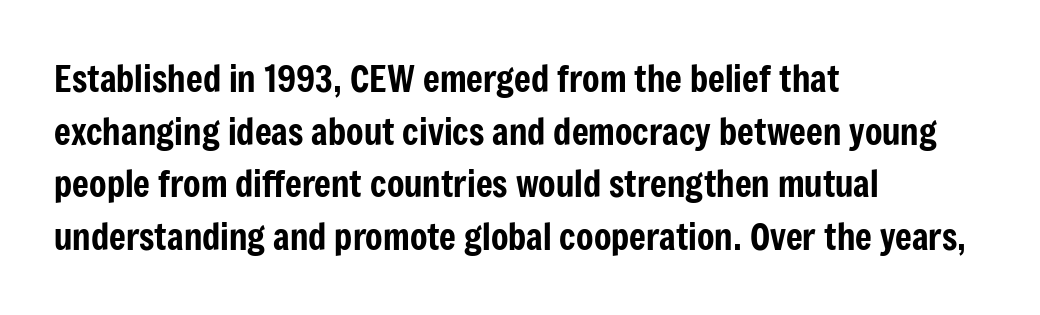
{"serif": "no", "italic": "no", "width": "condensed", "stroke_contrast": "low", "x_height": "medium", "monospaced": "no", "underline": "no", "align": "left", "line_spacing": "normal", "line_spacing_ratio": 1.46, "letter_spacing": "normal", "letter_spacing_em": 0.0, "glyph_px": 36}
